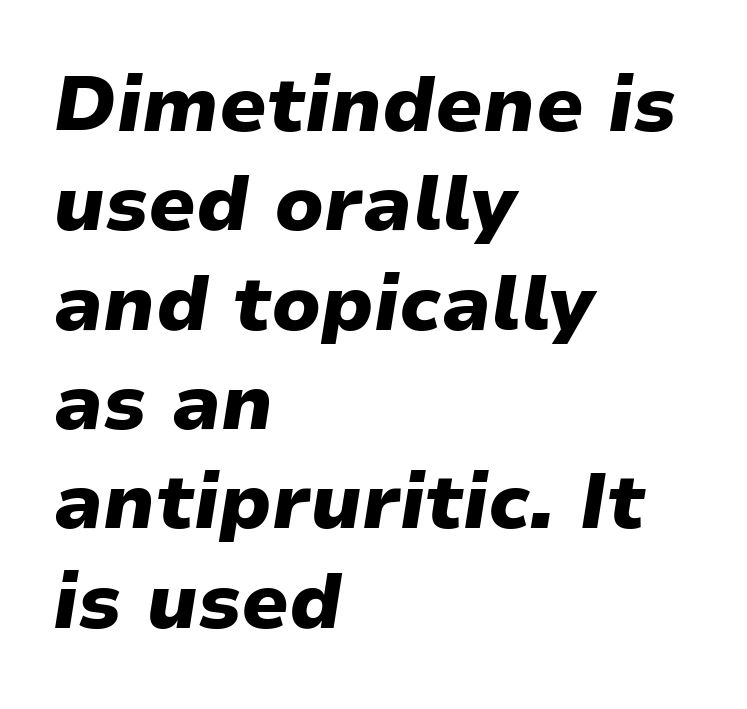
{"italic": "yes", "lean": "right", "slant_degrees": 9, "bold": "yes", "weight": "heavy", "width": "normal", "stroke_contrast": "low", "x_height": "medium", "monospaced": "no", "underline": "no", "align": "left", "line_spacing": "normal", "line_spacing_ratio": 1.29, "letter_spacing": "normal", "letter_spacing_em": 0.0, "glyph_px": 77}
